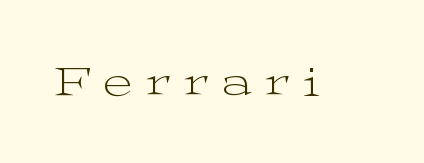
The type sits square on the baseline with zero lean. The rendering uses natural spacing where letterforms have individual widths. Think standard paragraph weight, or any step lighter than that. The rendering inserts visible extra space after every character.
